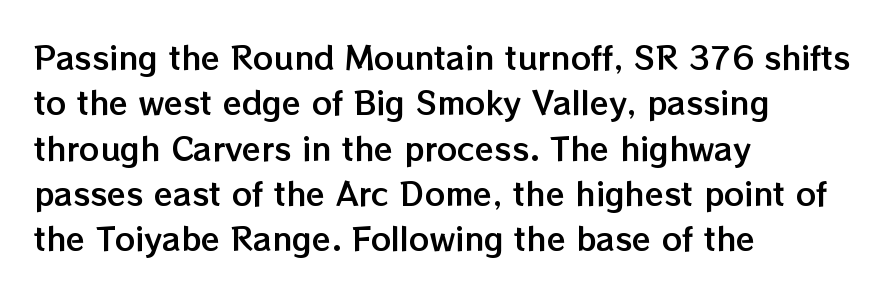
The image shows 31 px text type, upright; set left-aligned, normal line spacing (1.46x), normal letter spacing, not underlined; low stroke contrast and a medium x-height.
